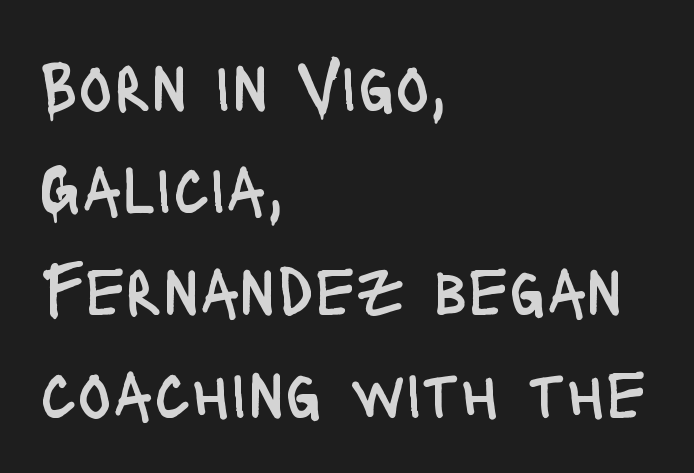
The image shows 71 px regular-weight, condensed sans-serif type, upright; set left-aligned, normal line spacing (1.44x), normal letter spacing, not underlined; low stroke contrast and a large x-height.
